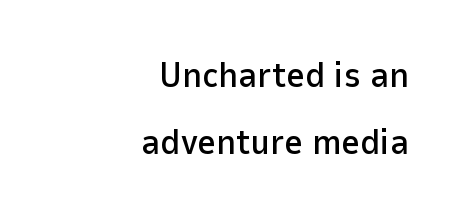
Each letter keeps its own natural width here, so spacing adapts to shape. Does the copy run flush right? Yes — the right margin is perfectly even. The foot of each line stays bare and open. This sample uses an upright cut, with every glyph sitting square on the baseline. Observe the ordinary spacing: letters are neighbours, not strangers.
